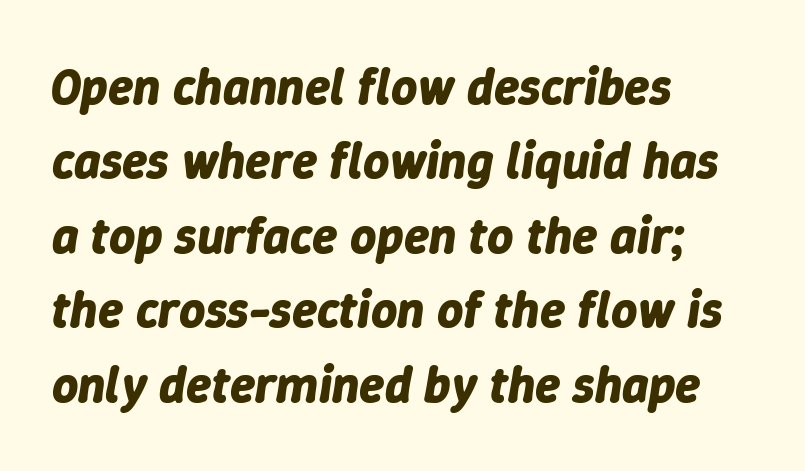
Every letter is thick-stroked: bold, no question. The space directly below the letters is spotless. Think of a printed novel: that variable character pitch is what you see here. Every row of glyphs begins at an identical x-position on the left. Caption: standard tracking, unaltered.
